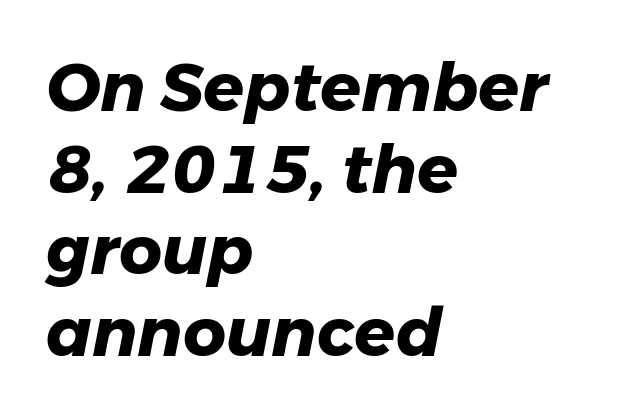
Letters rest on an invisible, unmarked baseline. A dark, heavy texture on the line: the type is bold. Character widths vary here, with narrow letters taking less room than wide ones. The rendering keeps characters at their native spacing.
